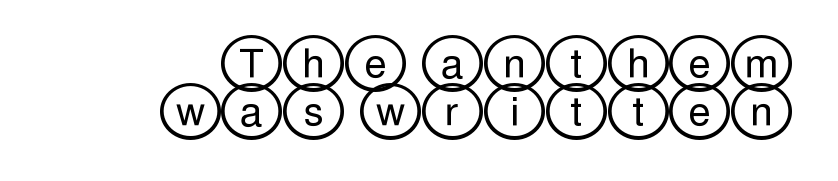
{"italic": "no", "width": "wide", "x_height": "large", "underline": "no", "align": "right", "line_spacing_ratio": 1.2, "letter_spacing": "normal", "letter_spacing_em": 0.0, "glyph_px": 40}
